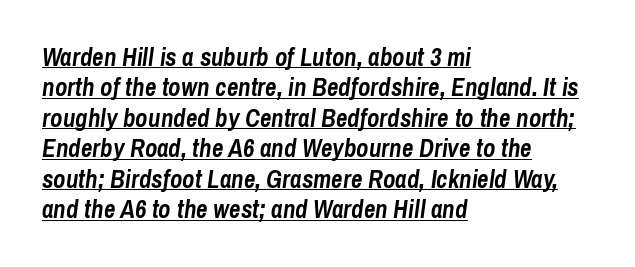
The sample has been set heavy, in full bold. This sample uses an oblique cut, with every glyph tilted off the vertical. These lines keep a tight, regular rhythm from letter to letter. This is underlined copy, the kind a proofreader might mark for attention. Line starts are locked; line ends wander.
